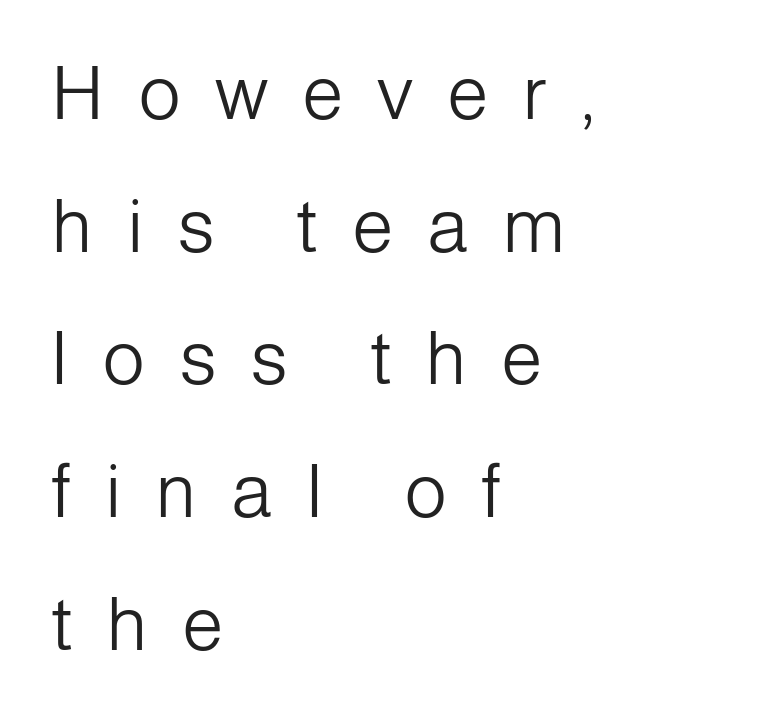
Q: Is the text bold? A: No.
Q: Is the text italic (slanted)? A: No, it is upright.
Q: Is the typeface a serif or a sans-serif typeface? A: Sans-serif.
Q: Is the text underlined? A: No.
Q: How is the paragraph aligned? A: Left-aligned.
Q: Is the spacing between letters normal or unusually wide? A: Unusually wide.
Q: Width (condensed, normal, or wide)? A: Normal.
Q: Stroke contrast? A: Low.
Q: x-height? A: Medium.
Q: Monospaced? A: No.
